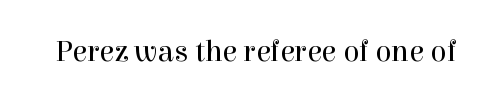
{"serif": "yes", "italic": "no", "bold": "no", "weight": "regular", "width": "normal", "x_height": "medium", "monospaced": "no", "underline": "no", "letter_spacing": "normal", "letter_spacing_em": 0.0, "glyph_px": 30}
